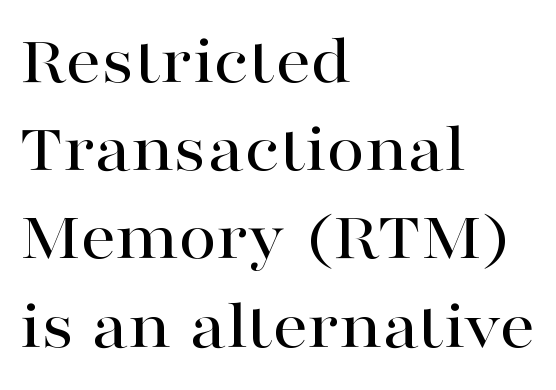
{"serif": "yes", "italic": "no", "width": "wide", "stroke_contrast": "high", "x_height": "medium", "monospaced": "no", "underline": "no", "align": "left", "line_spacing": "normal", "line_spacing_ratio": 1.26, "letter_spacing": "normal", "letter_spacing_em": 0.0, "glyph_px": 70}
